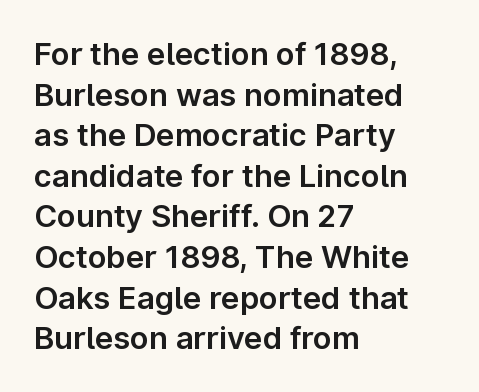
The image shows 31 px sans-serif type, upright; set left-aligned, normal line spacing (1.31x), normal letter spacing, not underlined; low stroke contrast and a medium x-height.
